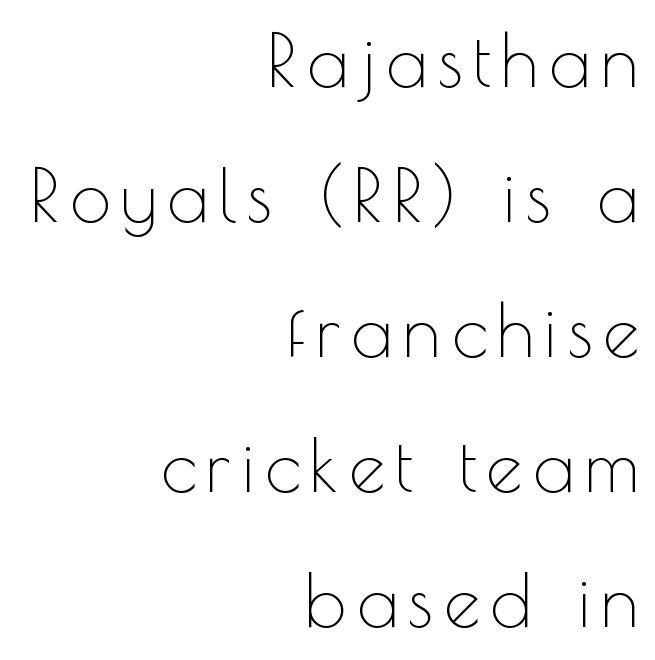
{"serif": "no", "italic": "no", "bold": "no", "weight": "thin", "width": "normal", "x_height": "small", "monospaced": "no", "underline": "no", "align": "right", "line_spacing_ratio": 1.85, "glyph_px": 73}
